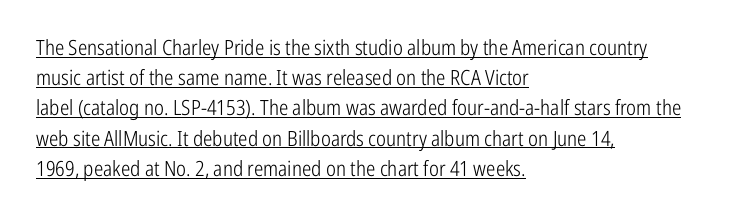
Q: Is the text bold? A: No.
Q: Is the text italic (slanted)? A: No, it is upright.
Q: Is the text underlined? A: Yes.
Q: How is the paragraph aligned? A: Left-aligned.
Q: Is the spacing between letters normal or unusually wide? A: Normal.
Q: Is the spacing between lines tight, normal or loose? A: Normal.
